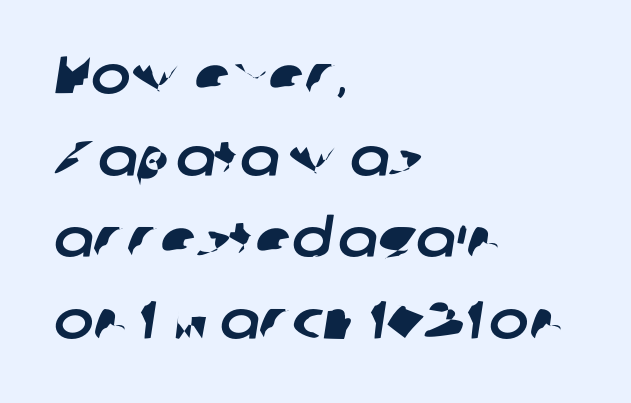
Q: Is the typeface a serif or a sans-serif typeface? A: Sans-serif.
Q: Is the text underlined? A: No.
Q: How is the paragraph aligned? A: Left-aligned.
Q: Is the spacing between letters normal or unusually wide? A: Normal.
Q: Is the spacing between lines tight, normal or loose? A: Normal.
Q: Width (condensed, normal, or wide)? A: Normal.
Q: Stroke contrast? A: Low.
Q: x-height? A: Medium.
Q: Monospaced? A: No.
